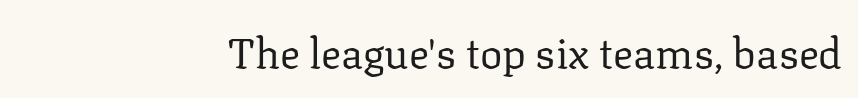
Where is the straight margin? On the right. Each letter keeps its own natural width here, so spacing adapts to shape. Weight: in the light-to-regular range. Nobody drew a line under any word here. Every stem runs plumb, perpendicular to the baseline. Is this a sans? No — the strokes have serifs.
